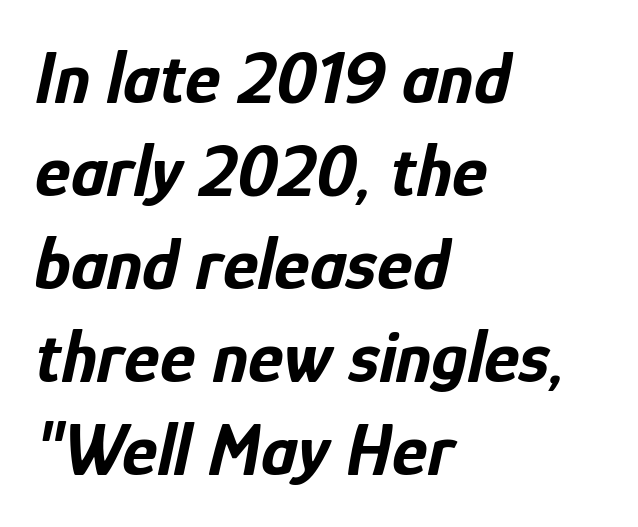
The image shows 75 px bold, condensed type, italic (leaning right); set left-aligned, line spacing 1.24x, normal letter spacing, not underlined; low stroke contrast and a medium x-height.
